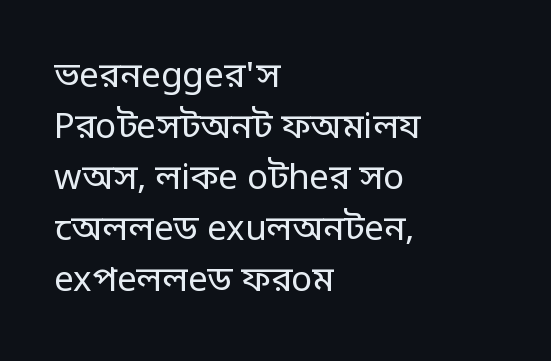
The image shows 35 px regular-weight sans-serif type, upright; set left-aligned, normal line spacing (1.46x), normal letter spacing, not underlined; low stroke contrast and a large x-height.
